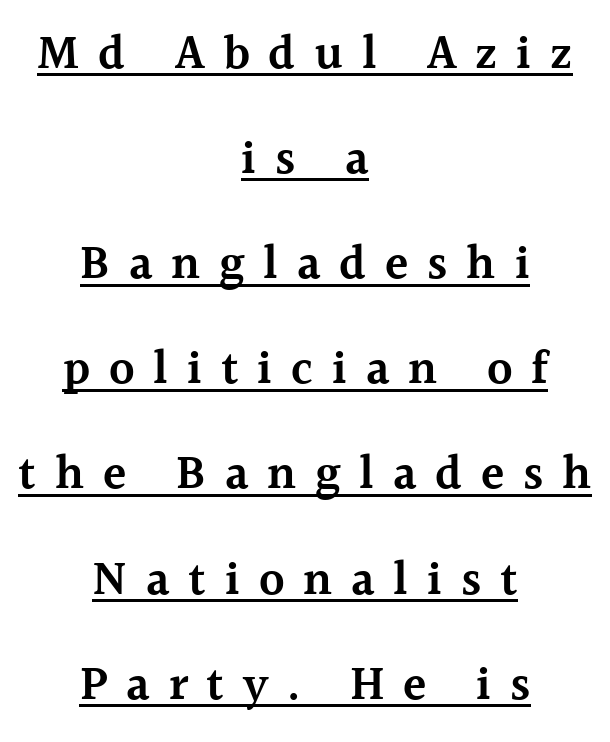
{"serif": "yes", "italic": "no", "bold": "semi", "weight": "semibold", "width": "normal", "x_height": "medium", "monospaced": "no", "underline": "yes", "align": "center", "line_spacing": "loose", "line_spacing_ratio": 2.19, "letter_spacing": "wide", "letter_spacing_em": 0.39, "glyph_px": 48}
